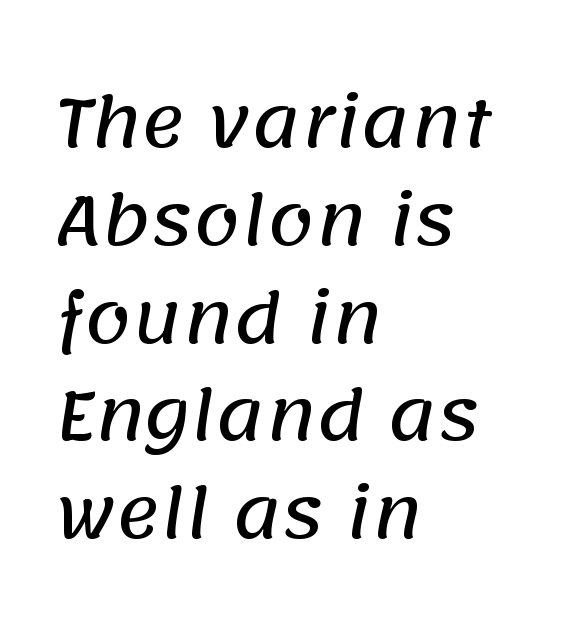
What's the leading like? Ordinary, nothing unusual. Check where the strokes stop: nothing finishes them off — pure sans. Students, note that the glyphs here touch the page at normal intervals. Visually the block forms a straight wall on the left and a jagged coastline on the right.
